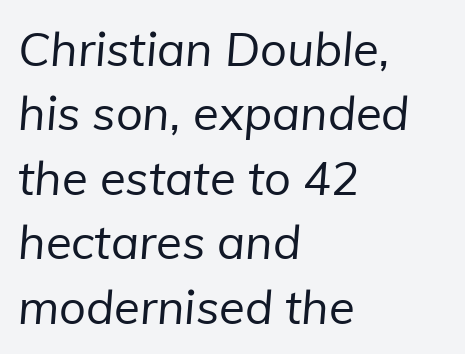
{"serif": "no", "bold": "no", "weight": "regular", "width": "normal", "stroke_contrast": "low", "x_height": "medium", "monospaced": "no", "underline": "no", "align": "left", "line_spacing": "normal", "line_spacing_ratio": 1.37, "letter_spacing": "normal", "letter_spacing_em": 0.0, "glyph_px": 47}
